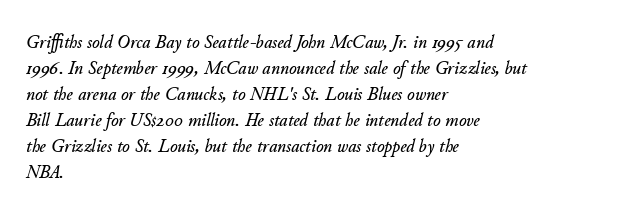
Q: Is the text italic (slanted)? A: Yes, it leans right by about 11 degrees.
Q: Is the text underlined? A: No.
Q: How is the paragraph aligned? A: Left-aligned.
Q: Is the spacing between letters normal or unusually wide? A: Normal.
Q: Is the spacing between lines tight, normal or loose? A: Normal.
